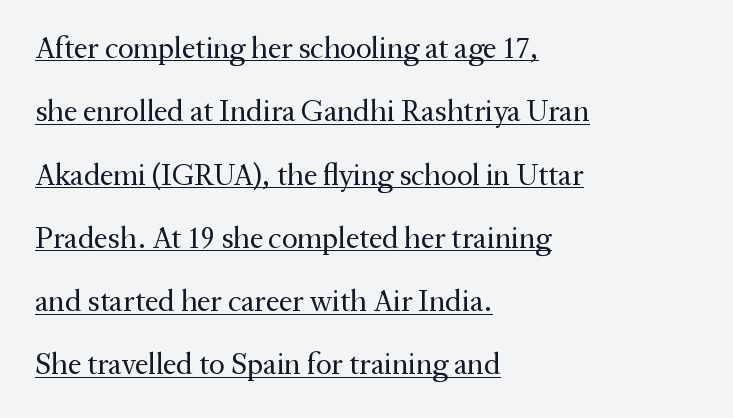
Q: Is the text bold? A: No.
Q: Is the text italic (slanted)? A: No, it is upright.
Q: Is the typeface a serif or a sans-serif typeface? A: Serif.
Q: Is the text underlined? A: Yes.
Q: How is the paragraph aligned? A: Left-aligned.
Q: Is the spacing between letters normal or unusually wide? A: Normal.
Q: Is the spacing between lines tight, normal or loose? A: Loose.
Q: Width (condensed, normal, or wide)? A: Normal.
Q: Stroke contrast? A: Medium.
Q: x-height? A: Medium.
Q: Monospaced? A: No.
